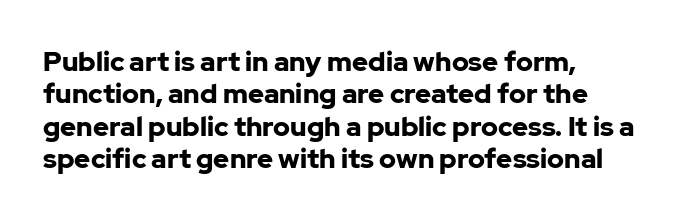
{"italic": "no", "bold": "yes", "underline": "no", "align": "left", "line_spacing_ratio": 1.2, "letter_spacing": "normal", "letter_spacing_em": 0.0, "glyph_px": 27}
